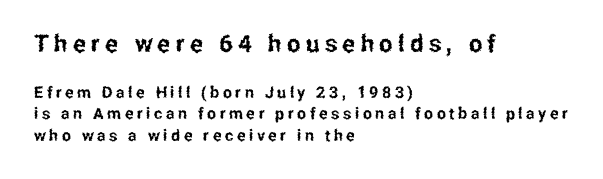
Just letters on the line, the space beneath them empty. Regarding leading, the lines here are spaced in the standard way. There is plenty of visible air inserted between adjacent glyphs. The letters stand straight up with perfectly vertical stems. The paragraph shown leans on its left margin. Which of the two is more prominent by size? The first, at the top.
